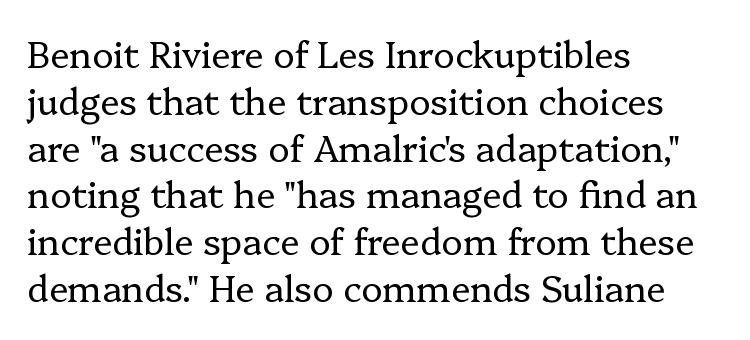
Letter spacing: default. To sum up the face: it has serifs. A typesetter would call this proportional, since set widths differ per character. The rendering uses a moderate line-height, typical for paragraphs.
